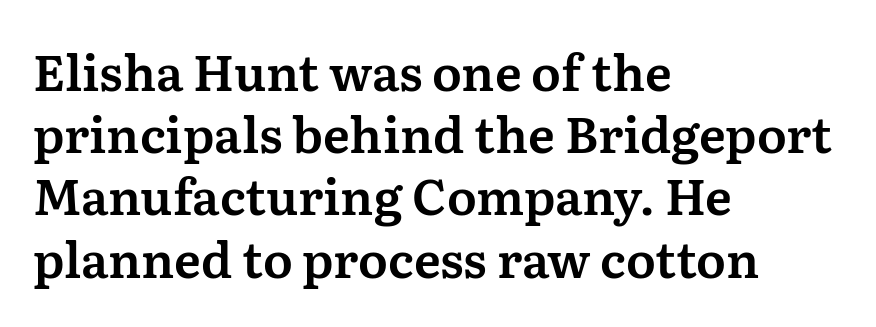
The image shows 49 px serif type, upright; set left-aligned, normal line spacing (1.27x), normal letter spacing, not underlined; medium stroke contrast and a medium x-height.
